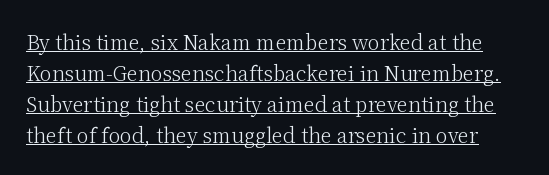
The image shows 20 px text type, upright; set normal line spacing (1.55x), normal letter spacing, underlined.
